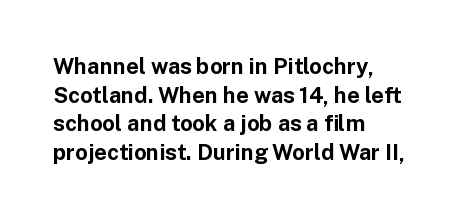
The image shows 22 px bold type, upright; set left-aligned, normal line spacing (1.3x), normal letter spacing, not underlined.
